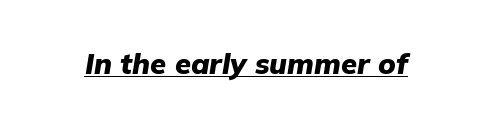
Q: Is the text bold? A: Yes.
Q: Is the text italic (slanted)? A: Yes, it leans right by about 9 degrees.
Q: Is the text underlined? A: Yes.
Q: Is the spacing between letters normal or unusually wide? A: Normal.
Q: Width (condensed, normal, or wide)? A: Normal.
Q: Stroke contrast? A: Low.
Q: x-height? A: Medium.
Q: Monospaced? A: No.
